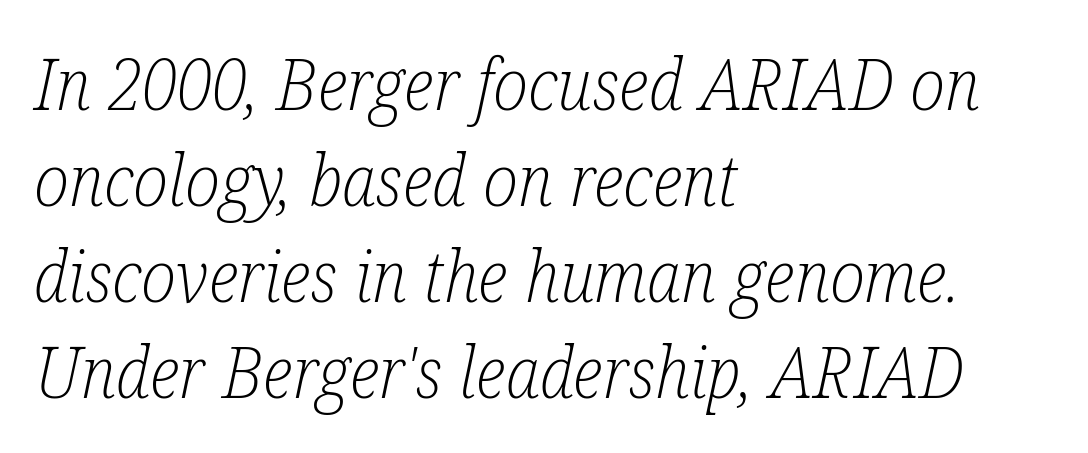
Q: Is the text bold? A: No.
Q: Is the text italic (slanted)? A: Yes, it leans right by about 12 degrees.
Q: Is the typeface a serif or a sans-serif typeface? A: Serif.
Q: Is the text underlined? A: No.
Q: How is the paragraph aligned? A: Left-aligned.
Q: Is the spacing between letters normal or unusually wide? A: Normal.
Q: Is the spacing between lines tight, normal or loose? A: Normal.
Q: Width (condensed, normal, or wide)? A: Condensed.
Q: Stroke contrast? A: Low.
Q: x-height? A: Medium.
Q: Monospaced? A: No.
